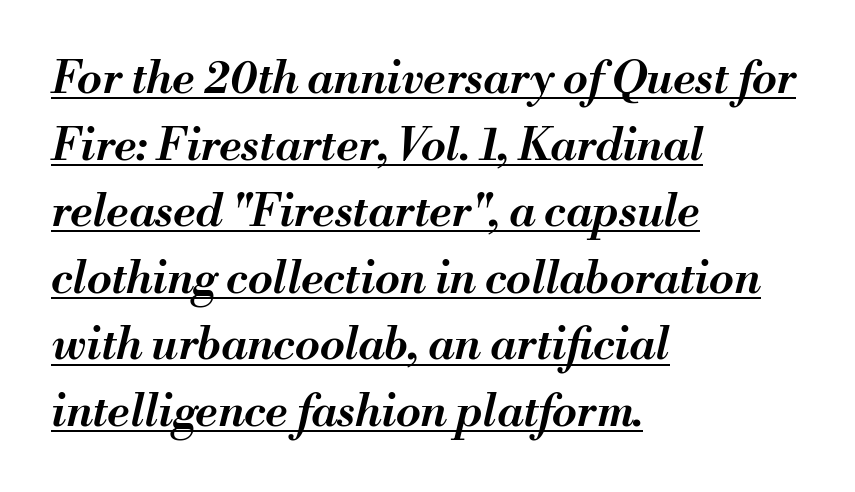
The image shows 45 px semibold type, italic (leaning right); set left-aligned, normal line spacing (1.48x), normal letter spacing, underlined; medium stroke contrast and a small x-height.
